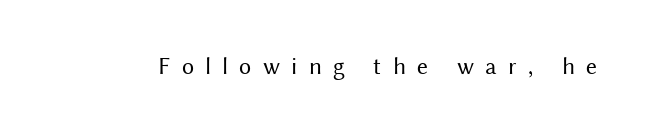
Q: Is the text bold? A: No.
Q: Is the text italic (slanted)? A: No, it is upright.
Q: Is the text underlined? A: No.
Q: Is the spacing between letters normal or unusually wide? A: Unusually wide.
